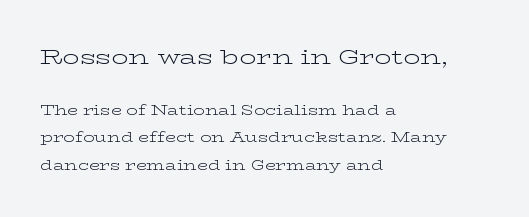
The image shows 21 px text type, upright; set left-aligned, loose line spacing (1.99x), normal letter spacing, not underlined; the first (top) block is 1.5x larger.
